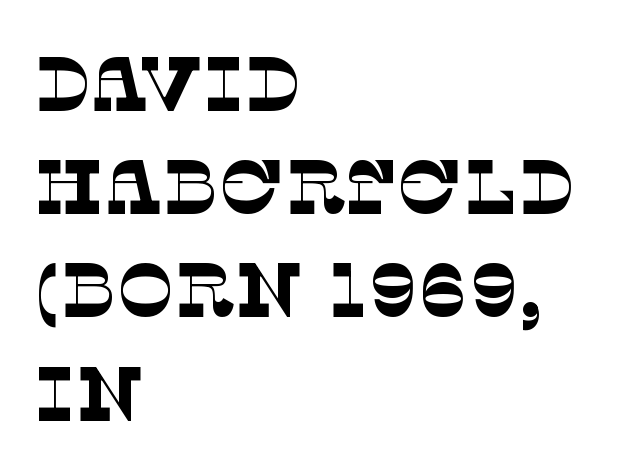
{"serif": "yes", "bold": "no", "weight": "thin", "width": "normal", "stroke_contrast": "low", "x_height": "large", "monospaced": "no", "underline": "no", "align": "left", "line_spacing": "normal", "line_spacing_ratio": 1.34, "letter_spacing": "normal", "letter_spacing_em": 0.0, "glyph_px": 77}
